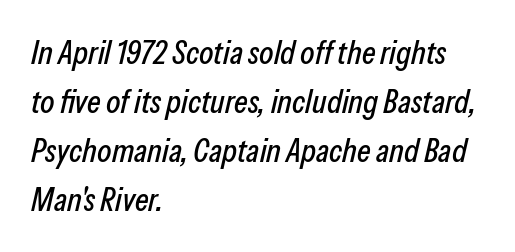
The image shows 33 px condensed type, italic (leaning right); set left-aligned, normal line spacing (1.48x), normal letter spacing, not underlined; low stroke contrast and a medium x-height.
